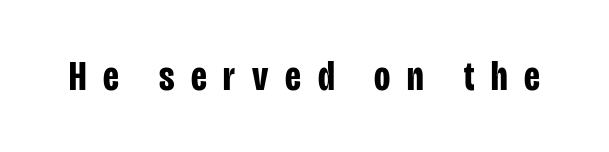
The image shows 42 px bold, condensed sans-serif type, upright; set unusually wide letter spacing (+0.4 em), not underlined; low stroke contrast and a large x-height.
